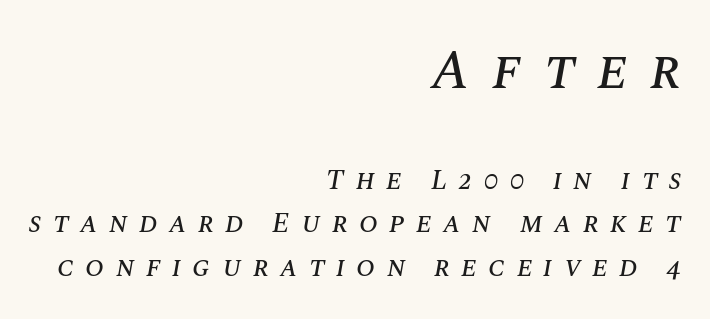
{"italic": "yes", "lean": "right", "slant_degrees": 10, "width": "normal", "stroke_contrast": "medium", "x_height": "large", "monospaced": "no", "underline": "no", "align": "right", "line_spacing": "normal", "line_spacing_ratio": 1.56, "letter_spacing": "wide", "letter_spacing_em": 0.4, "larger_block": "first", "size_ratio": 1.96, "glyph_px": 55}
